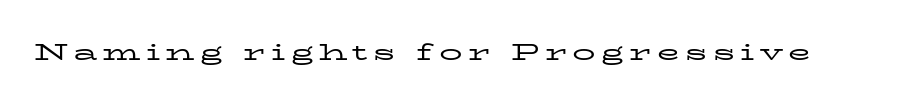
Q: Is the text bold? A: No.
Q: Is the text italic (slanted)? A: No, it is upright.
Q: Is the text underlined? A: No.
Q: Is the spacing between letters normal or unusually wide? A: Unusually wide.
